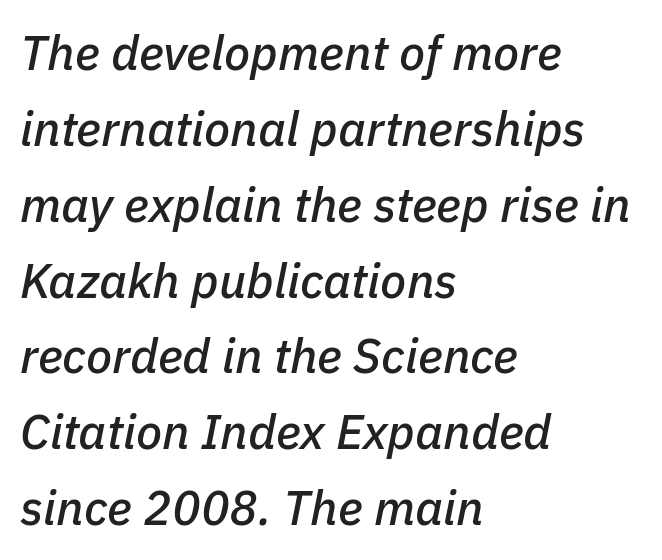
Here the designer chose a conventional face with non-uniform glyph widths. Tall strokes in this sample are angled rather than plumb. Descender tails drop into unmarked territory. These lines keep a tight, regular rhythm from letter to letter.
